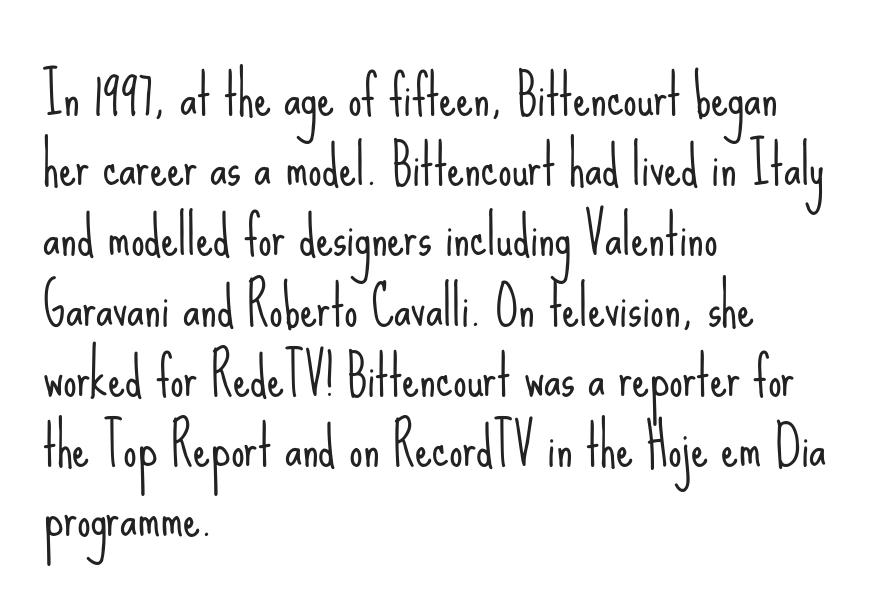
Weight: regular or lighter. Are there feet on the stems? There aren't — it's a sans. Do the characters align in a grid? No, the font is proportional. Type without underlining.
